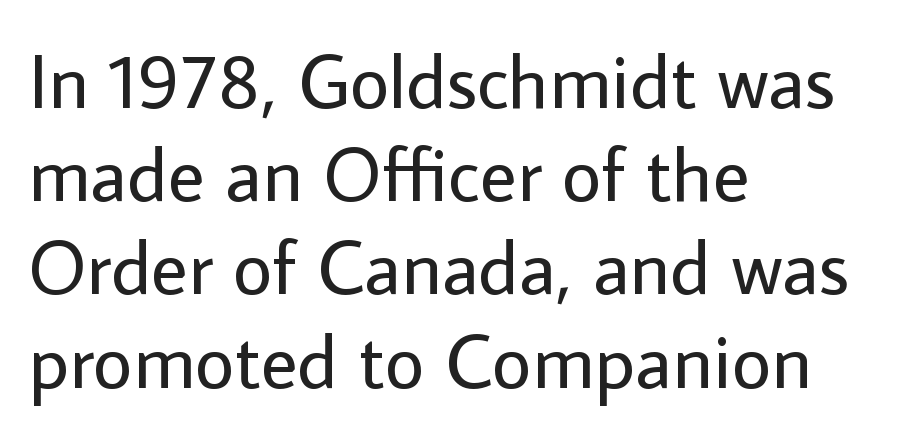
Q: Is the text bold? A: No.
Q: Is the text italic (slanted)? A: No, it is upright.
Q: Is the typeface a serif or a sans-serif typeface? A: Sans-serif.
Q: Is the text underlined? A: No.
Q: How is the paragraph aligned? A: Left-aligned.
Q: Is the spacing between letters normal or unusually wide? A: Normal.
Q: Width (condensed, normal, or wide)? A: Normal.
Q: Stroke contrast? A: Low.
Q: x-height? A: Medium.
Q: Monospaced? A: No.
